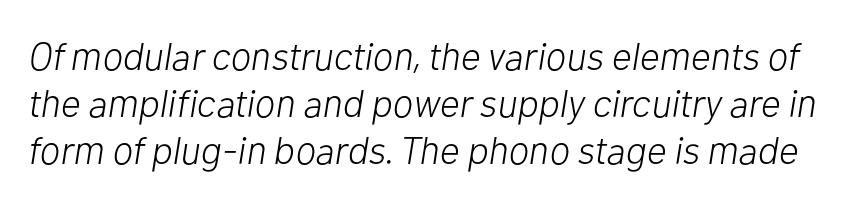
Q: Is the text bold? A: No.
Q: Is the text italic (slanted)? A: Yes, it leans right by about 10 degrees.
Q: Is the text underlined? A: No.
Q: Is the spacing between letters normal or unusually wide? A: Normal.
Q: Width (condensed, normal, or wide)? A: Normal.
Q: Stroke contrast? A: Low.
Q: x-height? A: Medium.
Q: Monospaced? A: No.
